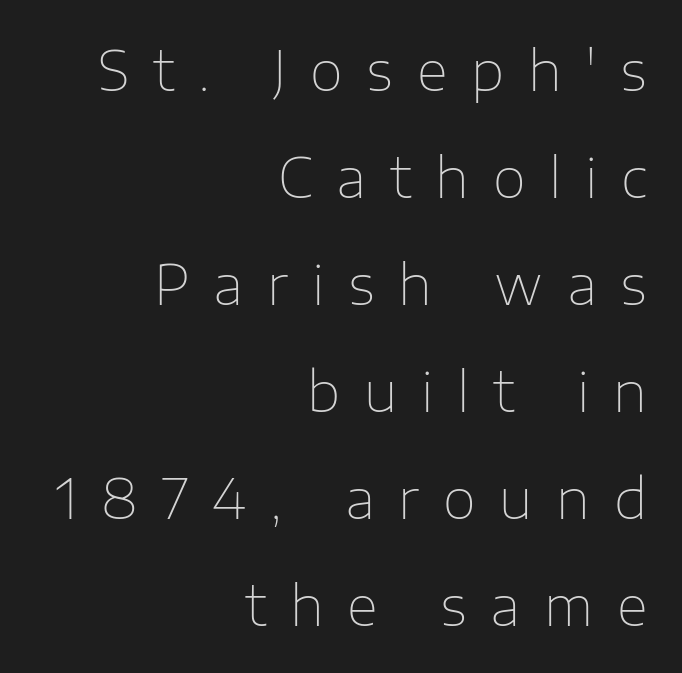
Q: Is the text bold? A: No.
Q: Is the text italic (slanted)? A: No, it is upright.
Q: Is the typeface a serif or a sans-serif typeface? A: Sans-serif.
Q: Is the text underlined? A: No.
Q: How is the paragraph aligned? A: Right-aligned.
Q: Is the spacing between letters normal or unusually wide? A: Unusually wide.
Q: Is the spacing between lines tight, normal or loose? A: Loose.
Q: Width (condensed, normal, or wide)? A: Normal.
Q: Stroke contrast? A: Low.
Q: x-height? A: Medium.
Q: Monospaced? A: No.
